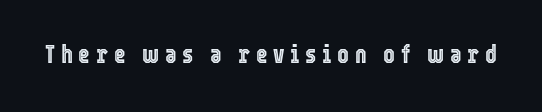
{"italic": "no", "underline": "no", "letter_spacing": "wide", "letter_spacing_em": 0.23, "glyph_px": 25}
